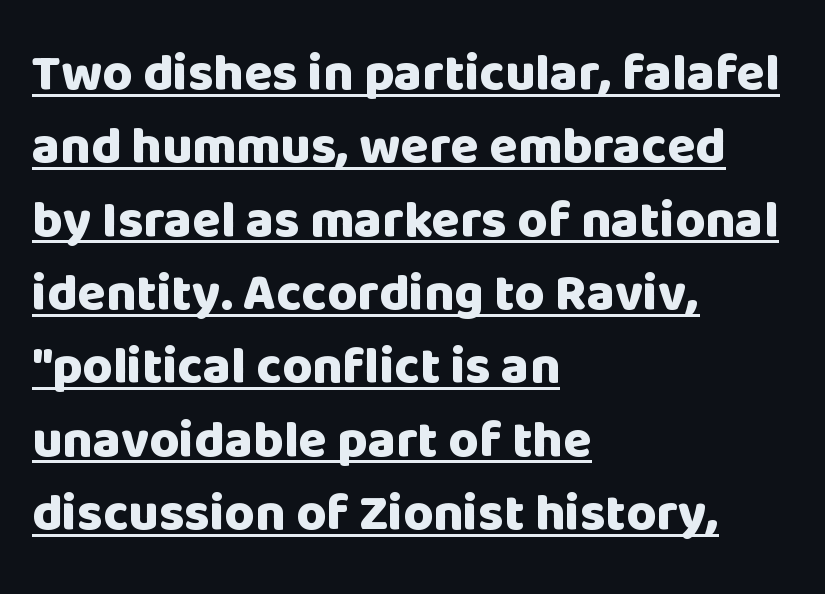
Italic? Not at all — the glyphs are vertical. Regarding serifs, this sample does without them. The paragraph shown leans on its left margin. Looks like regular typesetting: each glyph gets only the width it needs. Does the leading feel generous? No, just average.
